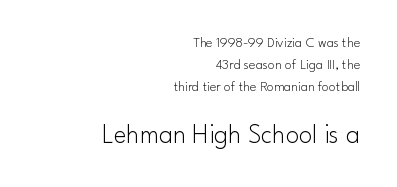
Q: Is the text bold? A: No.
Q: Is the text italic (slanted)? A: No, it is upright.
Q: Is the text underlined? A: No.
Q: How is the paragraph aligned? A: Right-aligned.
Q: Is the spacing between letters normal or unusually wide? A: Normal.
Q: Is the spacing between lines tight, normal or loose? A: Normal.
Q: Which block of text is set in a larger size, the first (top) or the second (bottom)? A: The second (bottom) one.
